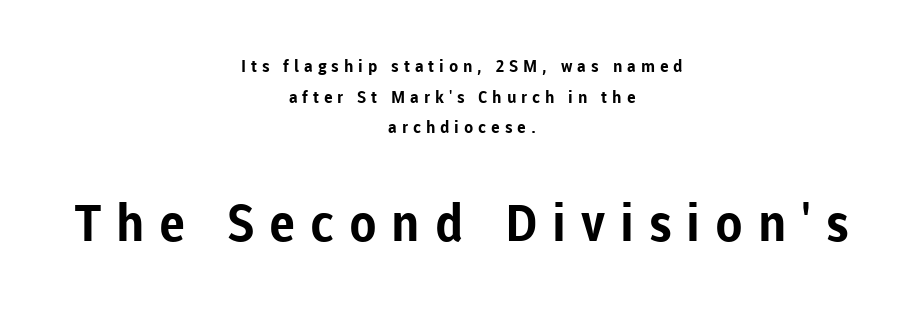
{"serif": "no", "italic": "no", "bold": "yes", "weight": "bold", "width": "normal", "stroke_contrast": "low", "x_height": "medium", "monospaced": "no", "underline": "no", "align": "center", "line_spacing_ratio": 1.8, "letter_spacing": "wide", "letter_spacing_em": 0.29, "larger_block": "second", "size_ratio": 3.0, "glyph_px": 51}
